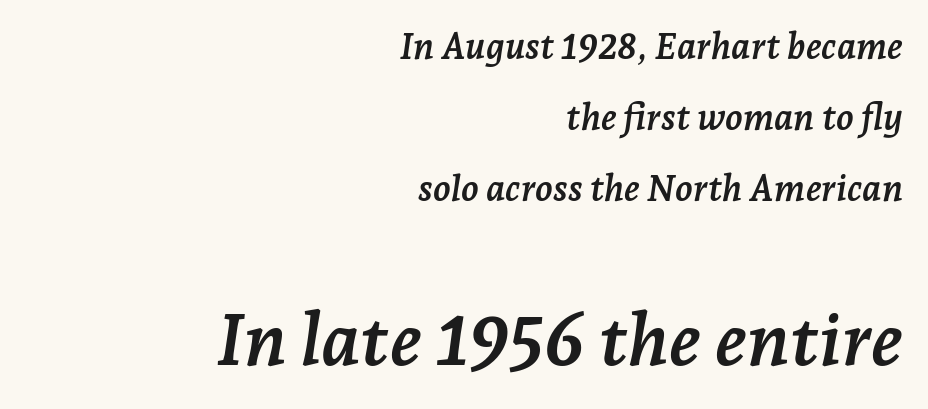
{"serif": "yes", "italic": "yes", "lean": "right", "slant_degrees": 7, "bold": "yes", "weight": "semibold", "width": "normal", "stroke_contrast": "low", "x_height": "medium", "monospaced": "no", "underline": "no", "align": "right", "line_spacing": "loose", "line_spacing_ratio": 1.97, "letter_spacing": "normal", "letter_spacing_em": 0.0, "larger_block": "second", "size_ratio": 2.03, "glyph_px": 73}
